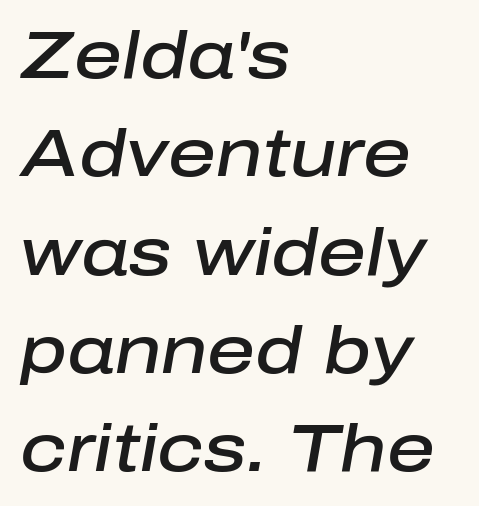
{"italic": "yes", "lean": "right", "slant_degrees": 10, "bold": "semi", "weight": "semibold", "width": "normal", "stroke_contrast": "low", "x_height": "medium", "monospaced": "no", "underline": "no", "align": "left", "line_spacing": "normal", "line_spacing_ratio": 1.49, "letter_spacing": "normal", "letter_spacing_em": 0.0, "glyph_px": 66}
